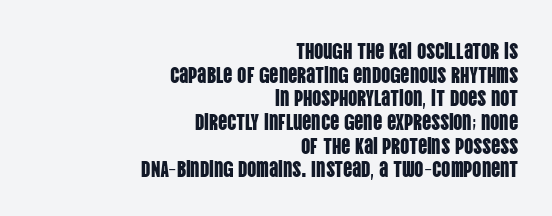
{"italic": "no", "underline": "no", "align": "right", "line_spacing": "tight", "line_spacing_ratio": 1.03, "letter_spacing": "normal", "letter_spacing_em": 0.0, "glyph_px": 23}
